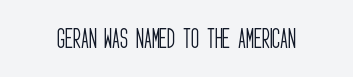
Q: Is the text bold? A: No.
Q: Is the text italic (slanted)? A: No, it is upright.
Q: Is the text underlined? A: No.
Q: Is the spacing between letters normal or unusually wide? A: Normal.
